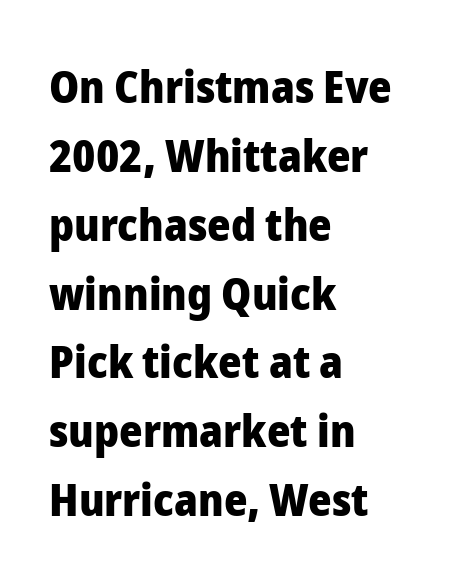
Students, note that the glyphs here touch the page at normal intervals. Is there much room between lines? A standard amount, neither cramped nor airy. If you drew a line through each stem, it would be perfectly vertical. The specimen omits any rule beneath the text block's lines.
